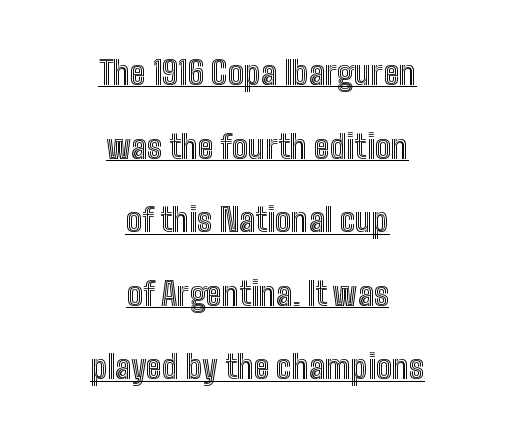
{"italic": "no", "width": "condensed", "x_height": "medium", "monospaced": "no", "underline": "yes", "align": "center", "line_spacing": "loose", "line_spacing_ratio": 2.3, "letter_spacing": "normal", "letter_spacing_em": 0.0, "glyph_px": 32}
